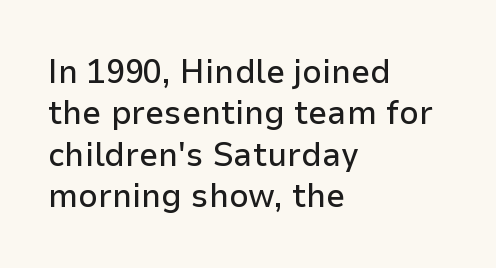
{"serif": "no", "italic": "no", "width": "normal", "stroke_contrast": "low", "x_height": "medium", "monospaced": "no", "underline": "no", "align": "left", "line_spacing_ratio": 1.22, "letter_spacing": "normal", "letter_spacing_em": 0.0, "glyph_px": 34}
